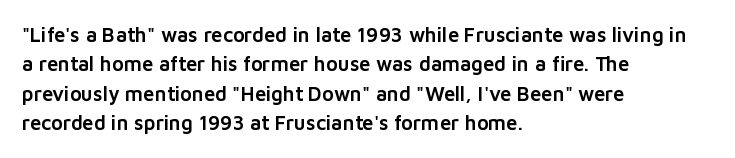
The image shows 20 px text type, upright; set left-aligned, normal line spacing (1.47x), normal letter spacing, not underlined.
